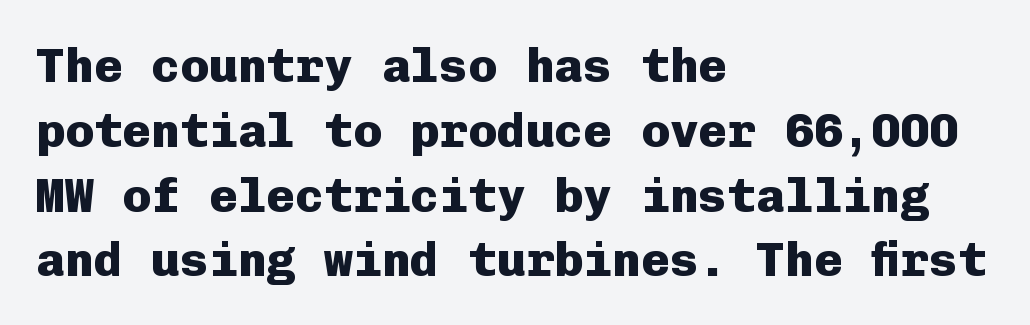
The image shows 48 px heavy sans-serif type, upright, monospaced; set left-aligned, normal line spacing (1.35x), normal letter spacing, not underlined; low stroke contrast and a medium x-height.
